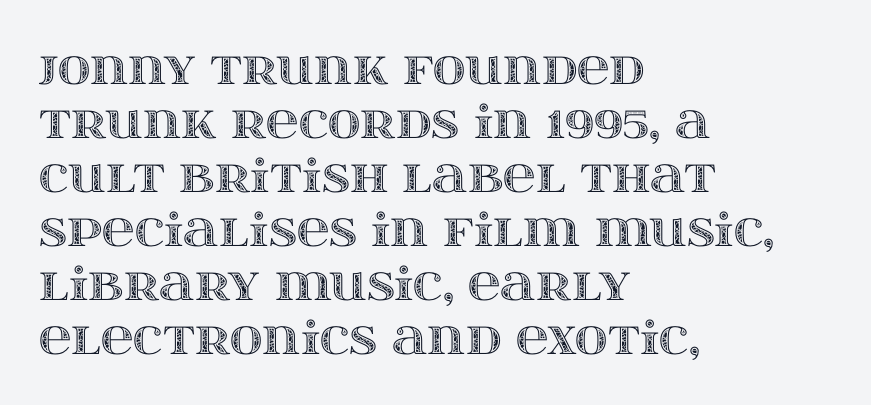
Q: Is the text italic (slanted)? A: No, it is upright.
Q: Is the text underlined? A: No.
Q: How is the paragraph aligned? A: Left-aligned.
Q: Is the spacing between letters normal or unusually wide? A: Normal.
Q: Width (condensed, normal, or wide)? A: Wide.
Q: x-height? A: Large.
Q: Monospaced? A: No.
